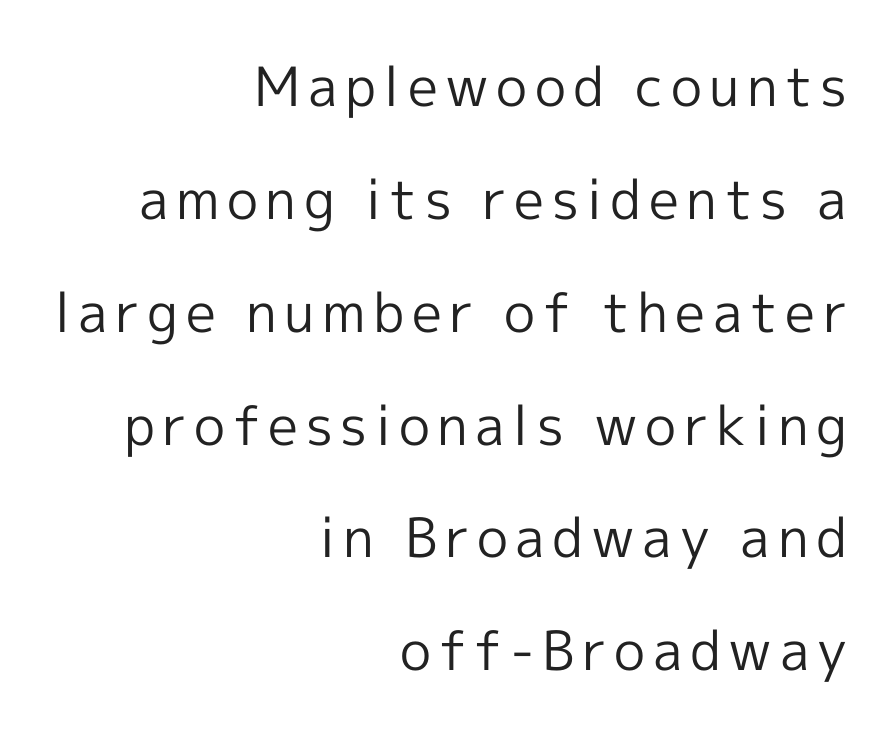
Q: Is the text bold? A: No.
Q: Is the text italic (slanted)? A: No, it is upright.
Q: Is the typeface a serif or a sans-serif typeface? A: Sans-serif.
Q: Is the text underlined? A: No.
Q: How is the paragraph aligned? A: Right-aligned.
Q: Is the spacing between lines tight, normal or loose? A: Loose.
Q: Width (condensed, normal, or wide)? A: Normal.
Q: x-height? A: Medium.
Q: Monospaced? A: No.
